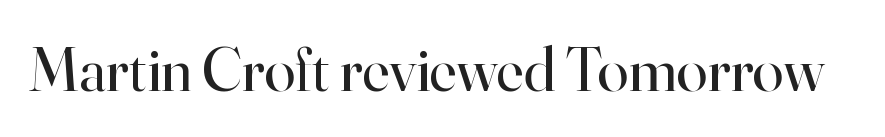
Nope, not italic — everything's standing straight. You can tell from the footed stems that serif type was used. Unbolded letterforms with no extra heft. Just letters on the line, the space beneath them empty. Is the letter spacing exaggerated? No — it looks like the ordinary default. This sample has the flowing, uneven cadence of proportional lettering.
